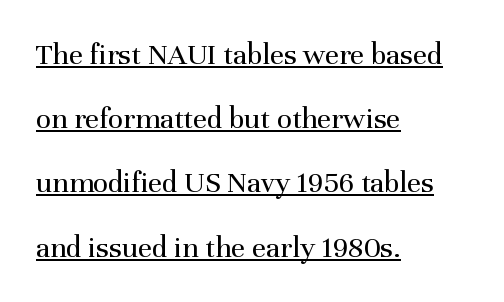
The image shows 31 px regular-weight serif type, upright; set left-aligned, loose line spacing (2.07x), normal letter spacing, underlined; medium stroke contrast and a medium x-height.
